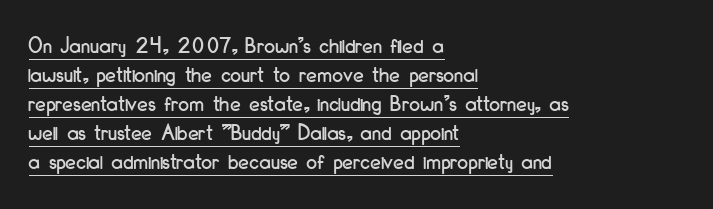
No extra tracking has been applied to these lines. Short and long lines alike share a common starting point at left. The specimen includes a rule beneath the text block's lines. Designer's note — italics off, roman on.
